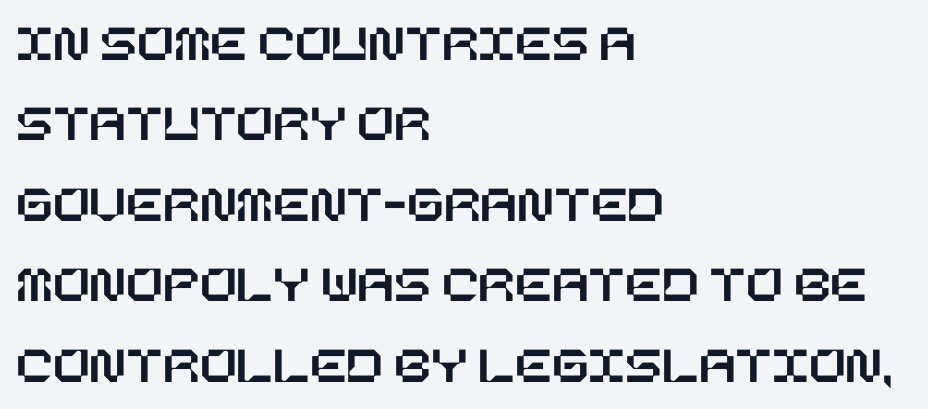
The image shows 54 px text type, upright; set left-aligned, normal line spacing (1.49x), normal letter spacing, not underlined; low stroke contrast and a large x-height.
